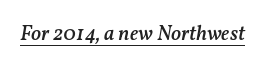
{"italic": "yes", "lean": "right", "slant_degrees": 11, "bold": "semi", "underline": "yes", "letter_spacing": "normal", "letter_spacing_em": 0.0, "glyph_px": 21}
